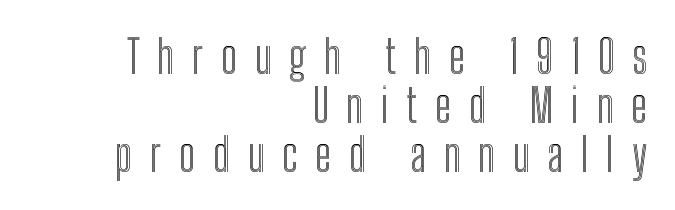
The image shows 46 px condensed type, upright; set right-aligned, tight line spacing (1.06x), unusually wide letter spacing (+0.38 em), not underlined; a medium x-height.
